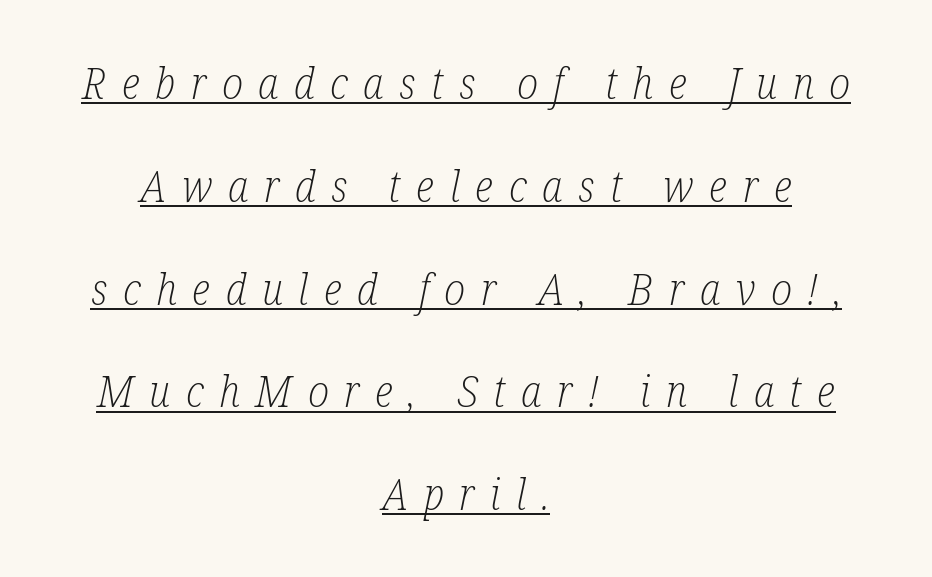
The image shows 43 px light, condensed serif type, italic (leaning right); set centered, loose line spacing (2.39x), unusually wide letter spacing (+0.36 em), underlined; low stroke contrast and a medium x-height.
